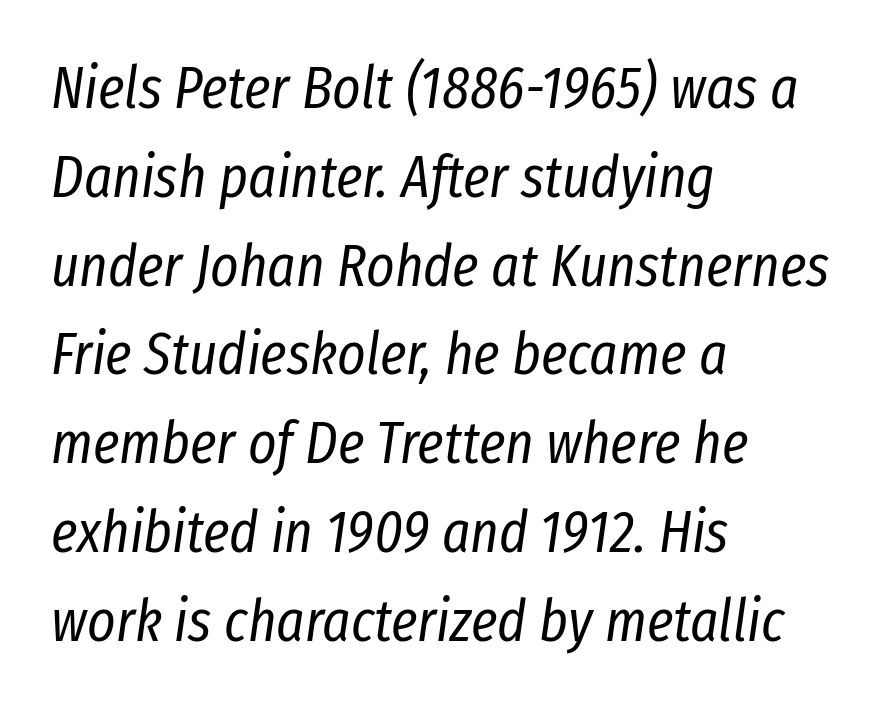
The image shows 60 px regular-weight, condensed type, italic (leaning right); set left-aligned, normal line spacing (1.48x), normal letter spacing, not underlined; low stroke contrast and a medium x-height.
